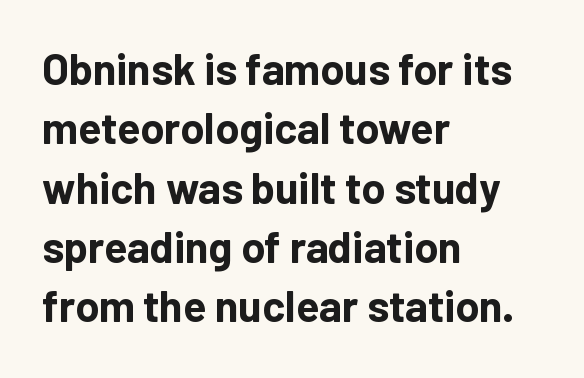
Letter spacing: default. Ascenders rise straight up at ninety degrees. Regarding leading, the lines here are spaced in the standard way. Here the designer chose a conventional face with non-uniform glyph widths. Nobody drew a line under any word here. A classic flush-left, rag-right setting is used for this passage.
